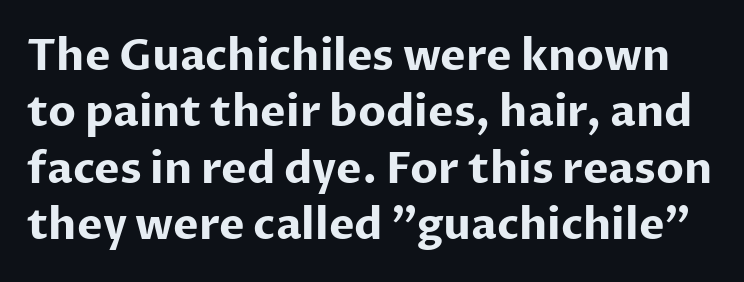
Varying glyph widths throughout — classic text-font behaviour. The glyphs in this specimen are sans serif. This is heavy type, rendered in bold. Each word holds together tightly as a unit, with standard inter-letter gaps. Anything drawn beneath the words? Only blank space. The line-height multiplier appears to be the usual default.
